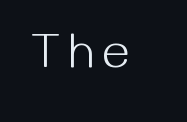
{"serif": "no", "italic": "no", "bold": "no", "weight": "light", "width": "normal", "stroke_contrast": "medium", "x_height": "medium", "monospaced": "no", "underline": "no", "letter_spacing": "wide", "letter_spacing_em": 0.21, "glyph_px": 48}
